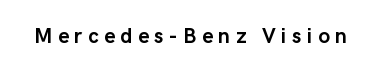
{"italic": "no", "bold": "yes", "underline": "no", "letter_spacing": "wide", "letter_spacing_em": 0.26, "glyph_px": 21}
